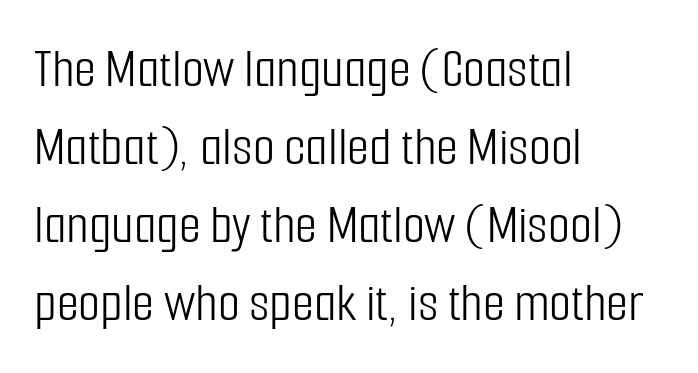
The font's upright variant was chosen for this text. Notice how descenders clear the ascenders below comfortably — that's standard leading. The text was rendered using a sans face with plain stroke endings. No extra ink here — the face is not bold. In terms of letterspacing, this is plain default setting. Rule under the text: the space is simply empty.
